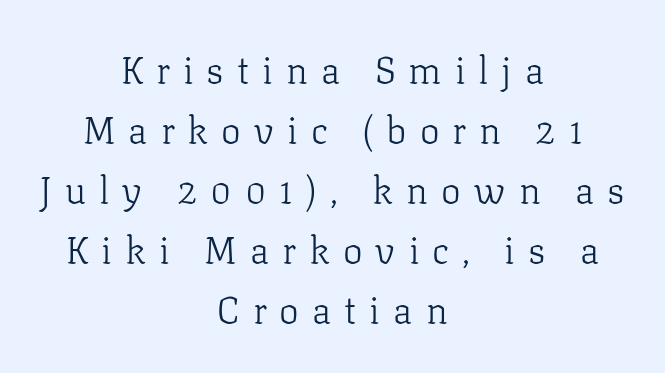
The image shows 37 px light serif type, upright; set centered, normal line spacing (1.62x), unusually wide letter spacing (+0.35 em), not underlined; low stroke contrast and a medium x-height.
